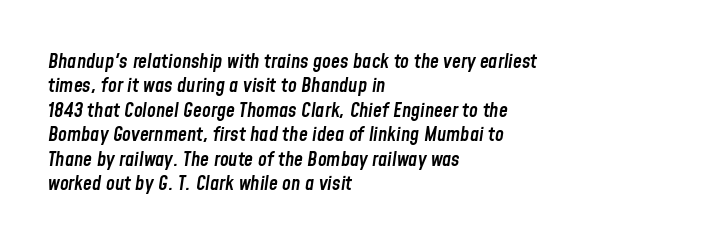
The image shows 20 px text type, italic (leaning right); set left-aligned, line spacing 1.22x, normal letter spacing, not underlined.
